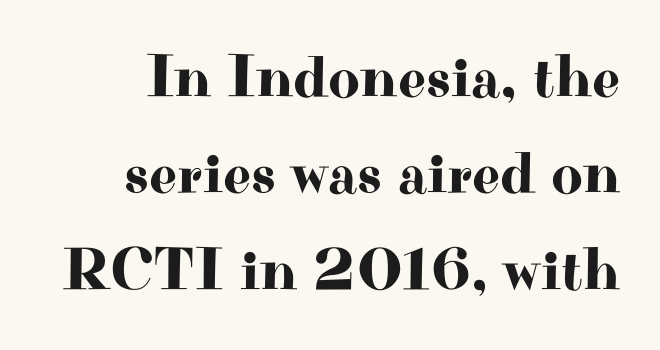
The image shows 61 px wide serif type, upright; set normal line spacing (1.58x), normal letter spacing, not underlined; high stroke contrast and a small x-height.
